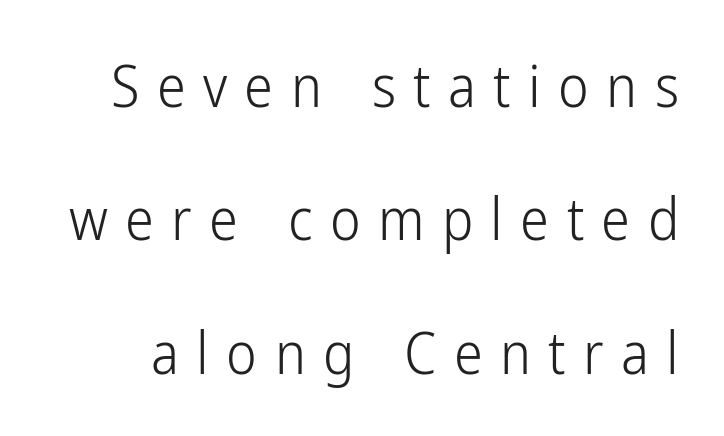
The image shows 58 px light, condensed sans-serif type, upright; set loose line spacing (2.3x), unusually wide letter spacing (+0.3 em), not underlined; low stroke contrast and a medium x-height.
